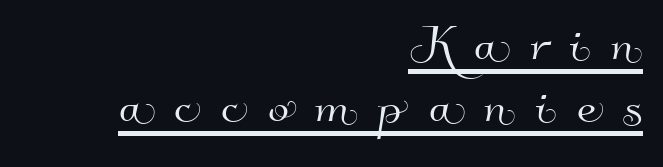
{"serif": "no", "width": "normal", "stroke_contrast": "high", "x_height": "small", "monospaced": "no", "underline": "yes", "align": "right", "line_spacing": "tight", "line_spacing_ratio": 1.0, "letter_spacing": "wide", "letter_spacing_em": 0.32, "glyph_px": 62}
